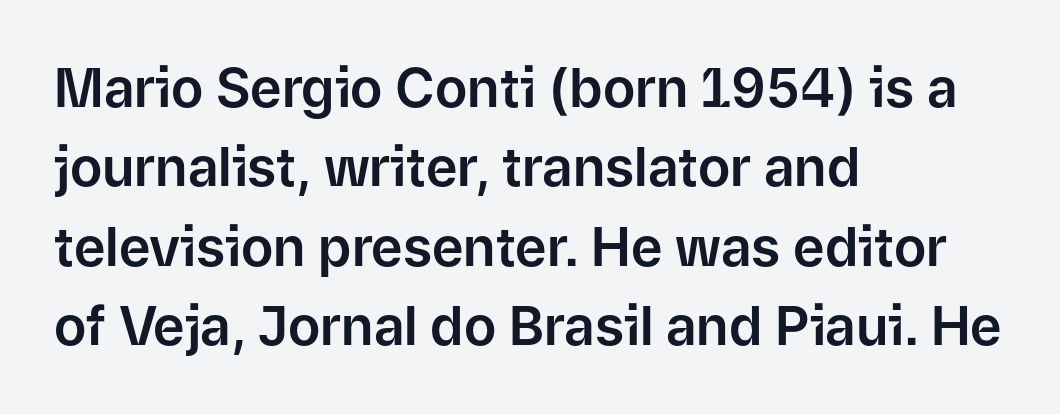
Each letter keeps its own natural width here, so spacing adapts to shape. The foot of each line stays bare and open. I'd call this a sans setting — the letters go barefoot. Line beginnings align vertically; line endings do not. This is roman type, the default non-slanted kind. The line-height multiplier appears to be the usual default.
